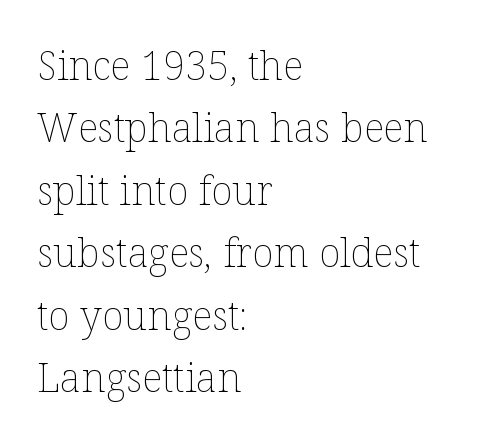
The image shows 40 px thin type, upright; set left-aligned, normal line spacing (1.56x), normal letter spacing, not underlined; low stroke contrast and a medium x-height.
